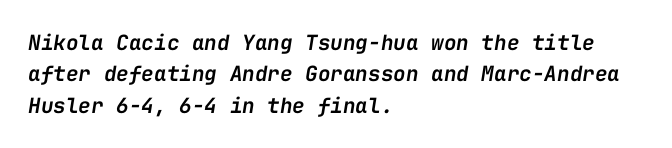
The image shows 21 px text type, italic (leaning right); set left-aligned, normal line spacing (1.5x), normal letter spacing, not underlined.
